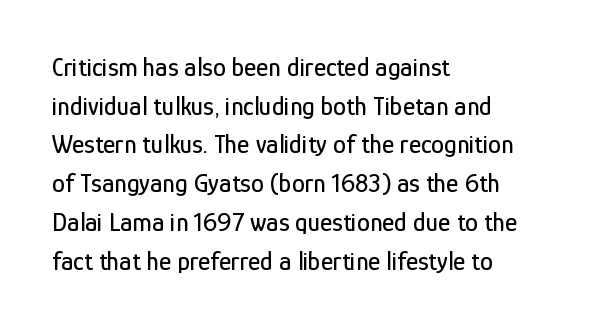
The image shows 26 px text type, upright; set left-aligned, normal line spacing (1.49x), normal letter spacing, not underlined.
